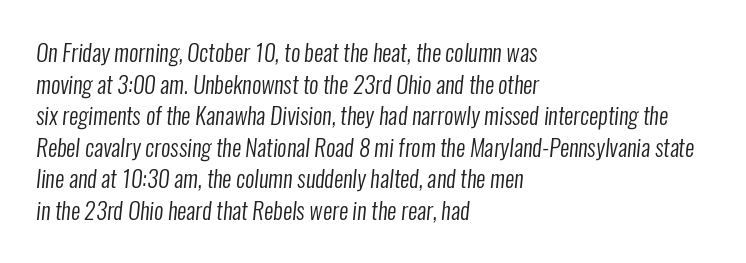
{"bold": "no", "underline": "no", "align": "left", "line_spacing": "normal", "line_spacing_ratio": 1.37, "letter_spacing": "normal", "letter_spacing_em": 0.0, "glyph_px": 23}
